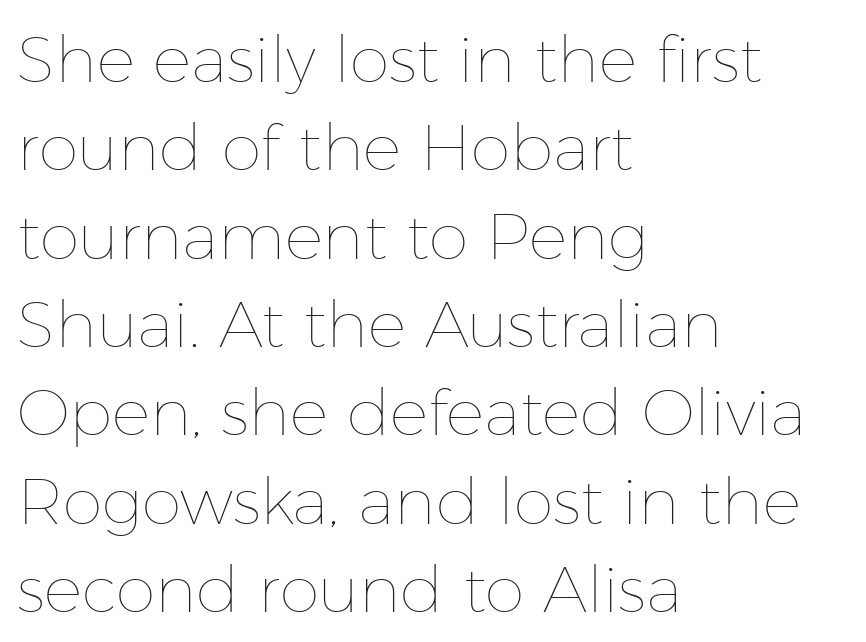
{"italic": "no", "bold": "no", "weight": "thin", "width": "normal", "stroke_contrast": "low", "x_height": "medium", "monospaced": "no", "underline": "no", "align": "left", "line_spacing": "normal", "line_spacing_ratio": 1.38, "letter_spacing": "normal", "letter_spacing_em": 0.0, "glyph_px": 64}
